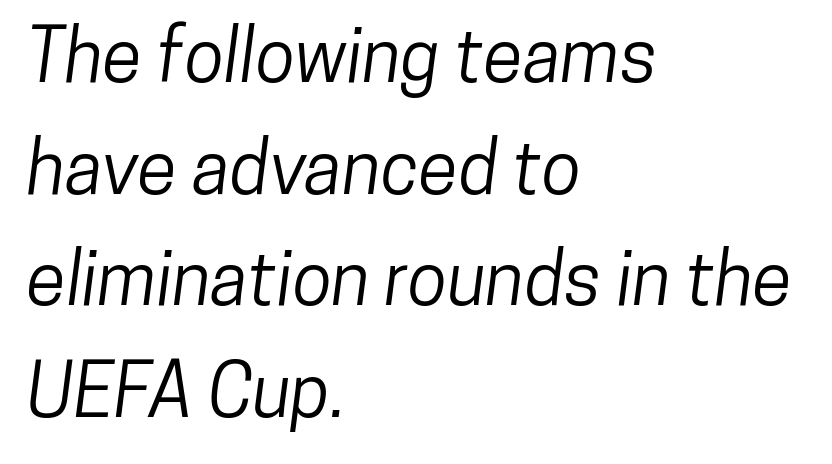
{"serif": "no", "width": "condensed", "stroke_contrast": "low", "x_height": "medium", "monospaced": "no", "underline": "no", "align": "left", "line_spacing": "normal", "line_spacing_ratio": 1.53, "letter_spacing": "normal", "letter_spacing_em": 0.0, "glyph_px": 73}
